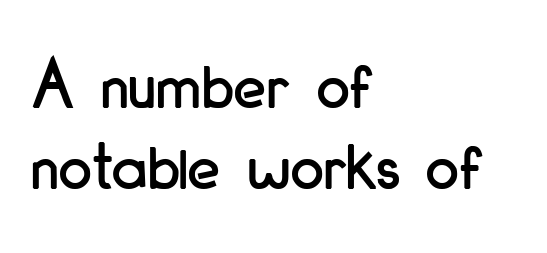
Q: Is the text italic (slanted)? A: No, it is upright.
Q: Is the typeface a serif or a sans-serif typeface? A: Sans-serif.
Q: Is the text underlined? A: No.
Q: How is the paragraph aligned? A: Left-aligned.
Q: Is the spacing between letters normal or unusually wide? A: Normal.
Q: Is the spacing between lines tight, normal or loose? A: Tight.
Q: Width (condensed, normal, or wide)? A: Condensed.
Q: Stroke contrast? A: Low.
Q: x-height? A: Small.
Q: Monospaced? A: No.
